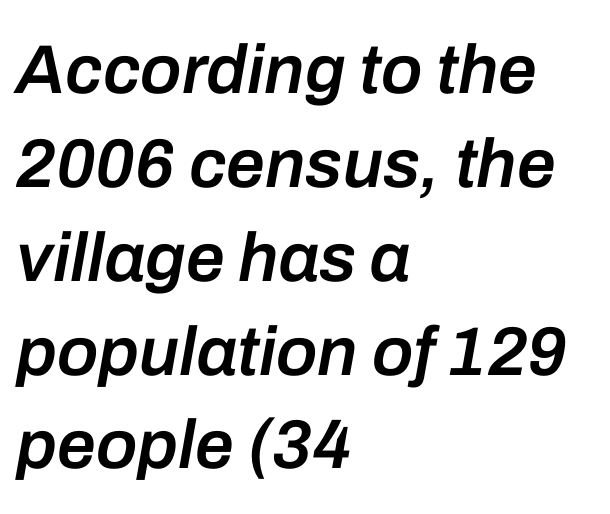
The image shows 69 px semibold type, italic (leaning right); set left-aligned, normal line spacing (1.36x), normal letter spacing, not underlined; low stroke contrast and a medium x-height.
